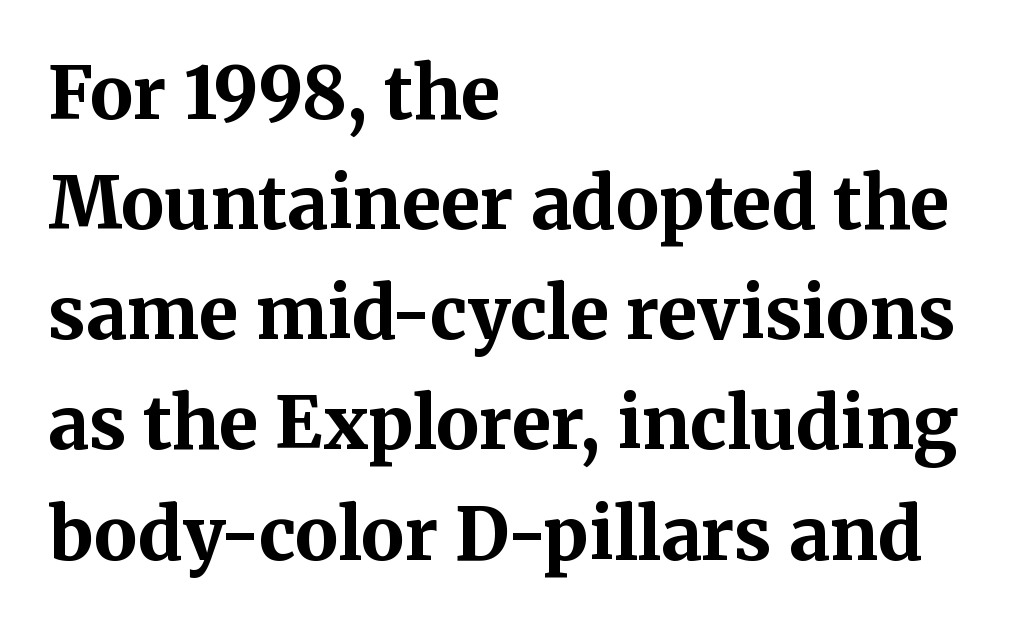
The image shows 72 px bold serif type, upright; set left-aligned, normal line spacing (1.53x), normal letter spacing, not underlined; medium stroke contrast and a medium x-height.
